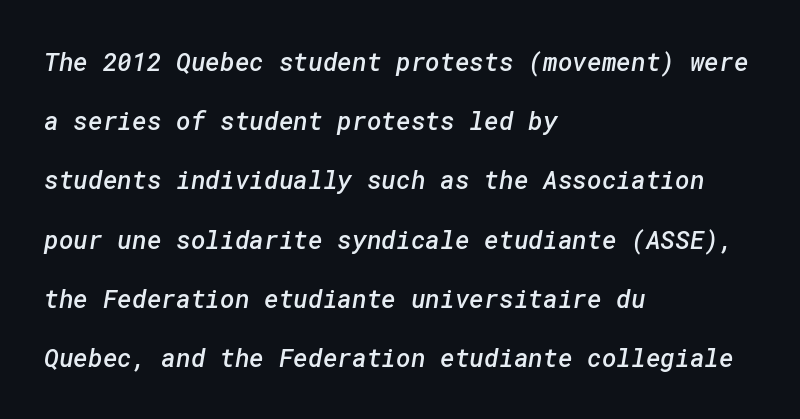
Slightly chunky letters — semibold, I'd say, not full bold. There is no visible air inserted between adjacent glyphs. Check under the words: just untouched page. In CSS terms this would be text-align: left.
